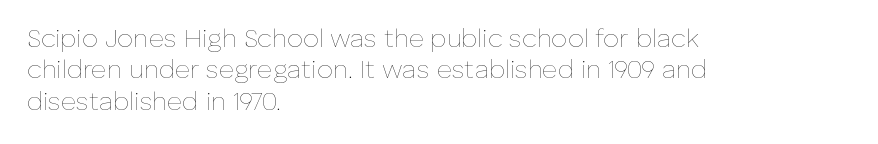
Q: Is the text bold? A: No.
Q: Is the text italic (slanted)? A: No, it is upright.
Q: Is the text underlined? A: No.
Q: How is the paragraph aligned? A: Left-aligned.
Q: Is the spacing between letters normal or unusually wide? A: Normal.
